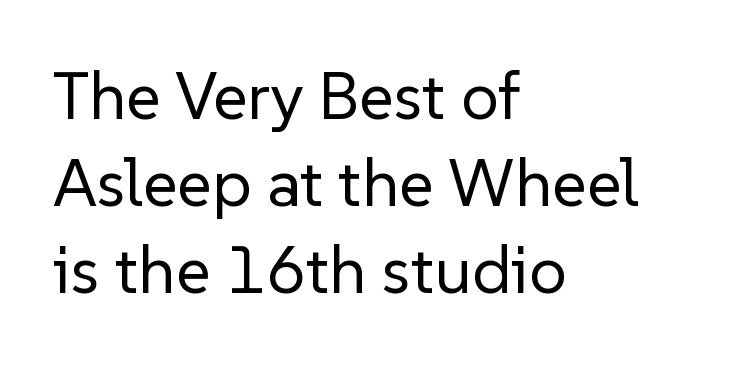
Q: Is the text bold? A: No.
Q: Is the text italic (slanted)? A: No, it is upright.
Q: Is the typeface a serif or a sans-serif typeface? A: Sans-serif.
Q: Is the text underlined? A: No.
Q: How is the paragraph aligned? A: Left-aligned.
Q: Is the spacing between letters normal or unusually wide? A: Normal.
Q: Is the spacing between lines tight, normal or loose? A: Normal.
Q: Width (condensed, normal, or wide)? A: Normal.
Q: Stroke contrast? A: Low.
Q: x-height? A: Medium.
Q: Monospaced? A: No.
